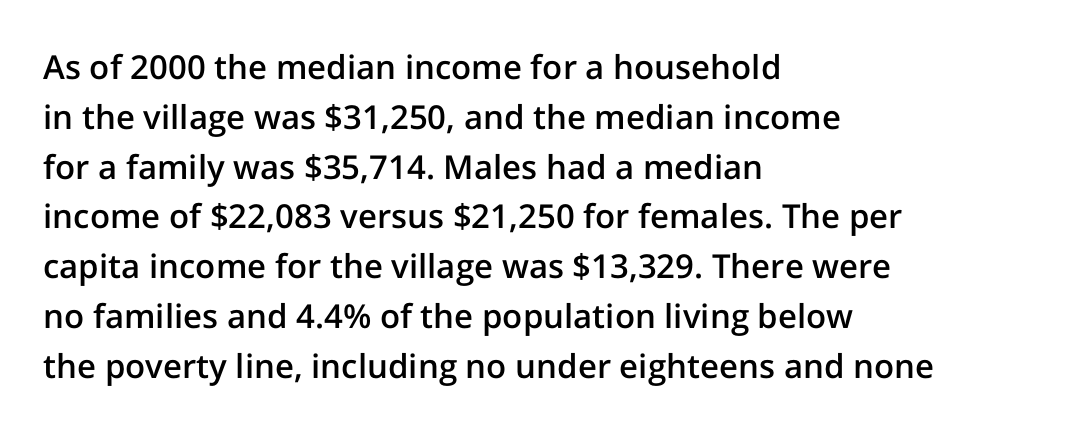
Q: Is the text bold? A: Semi-bold.
Q: Is the text italic (slanted)? A: No, it is upright.
Q: Is the typeface a serif or a sans-serif typeface? A: Sans-serif.
Q: Is the text underlined? A: No.
Q: How is the paragraph aligned? A: Left-aligned.
Q: Is the spacing between letters normal or unusually wide? A: Normal.
Q: Is the spacing between lines tight, normal or loose? A: Normal.
Q: Width (condensed, normal, or wide)? A: Normal.
Q: Stroke contrast? A: Low.
Q: x-height? A: Medium.
Q: Monospaced? A: No.
